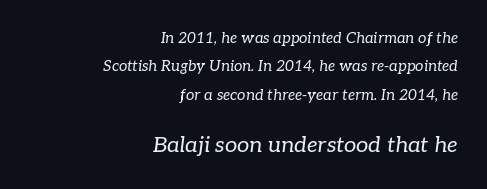
The image shows 22 px text type, italic (leaning right); set right-aligned, loose line spacing (1.9x), normal letter spacing, not underlined; the second (bottom) block is 1.47x larger.
